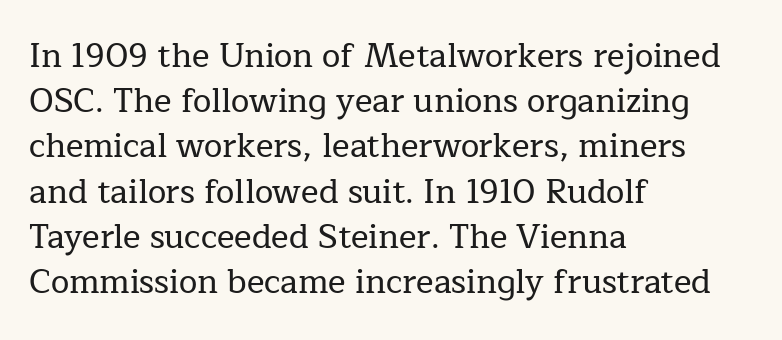
Type style note: has serifs. Descenders hang freely into open space. Short and long lines alike share a common starting point at left. Varying glyph widths throughout — classic text-font behaviour.
